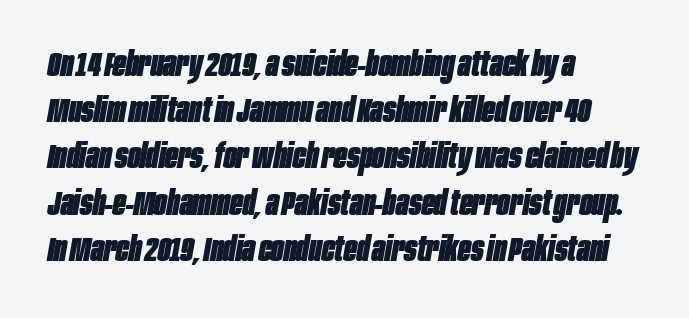
Q: Is the text bold? A: Yes.
Q: Is the text italic (slanted)? A: Yes, it leans right by about 10 degrees.
Q: Is the text underlined? A: No.
Q: How is the paragraph aligned? A: Left-aligned.
Q: Is the spacing between letters normal or unusually wide? A: Normal.
Q: Is the spacing between lines tight, normal or loose? A: Normal.
Q: Width (condensed, normal, or wide)? A: Condensed.
Q: Stroke contrast? A: Low.
Q: x-height? A: Large.
Q: Monospaced? A: No.
